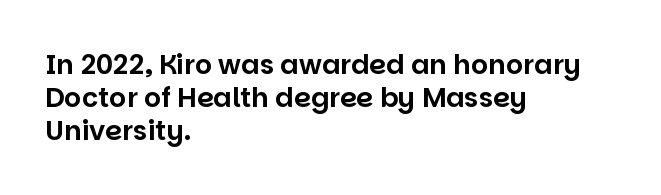
No extra tracking has been applied to these lines. Check the space under the baseline: it is left empty. The font's upright variant was chosen for this text. Casual observation: everything's shoved over to the left.
